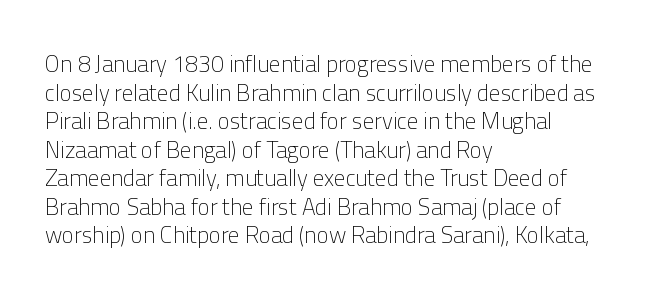
The image shows 23 px text type, upright; set left-aligned, line spacing 1.24x, normal letter spacing, not underlined.
